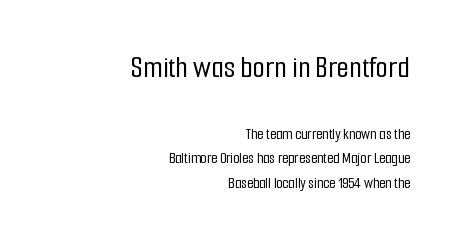
{"serif": "no", "italic": "no", "width": "condensed", "stroke_contrast": "low", "x_height": "medium", "monospaced": "no", "underline": "no", "align": "right", "line_spacing": "normal", "line_spacing_ratio": 1.56, "letter_spacing": "normal", "letter_spacing_em": 0.0, "larger_block": "first", "size_ratio": 2.0, "glyph_px": 32}
